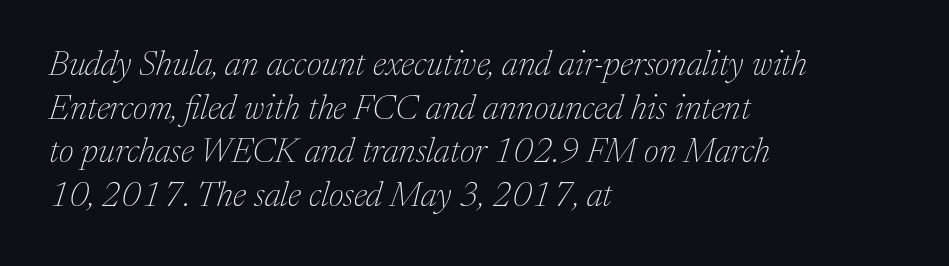
Q: Is the text bold? A: No.
Q: Is the text italic (slanted)? A: Yes, it leans right by about 17 degrees.
Q: Is the typeface a serif or a sans-serif typeface? A: Serif.
Q: Is the text underlined? A: No.
Q: How is the paragraph aligned? A: Left-aligned.
Q: Is the spacing between letters normal or unusually wide? A: Normal.
Q: Is the spacing between lines tight, normal or loose? A: Normal.
Q: Width (condensed, normal, or wide)? A: Normal.
Q: Stroke contrast? A: Medium.
Q: x-height? A: Medium.
Q: Monospaced? A: No.
